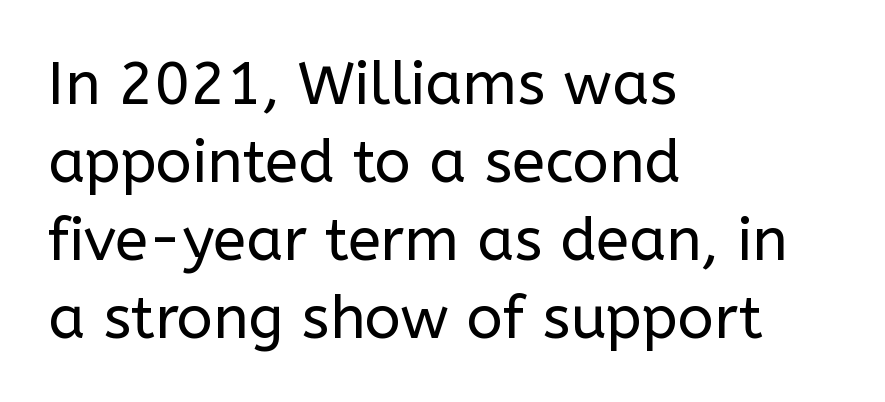
{"serif": "no", "italic": "no", "bold": "no", "weight": "regular", "width": "normal", "stroke_contrast": "low", "x_height": "medium", "monospaced": "no", "underline": "no", "align": "left", "line_spacing": "normal", "line_spacing_ratio": 1.3, "letter_spacing": "normal", "letter_spacing_em": 0.0, "glyph_px": 60}
